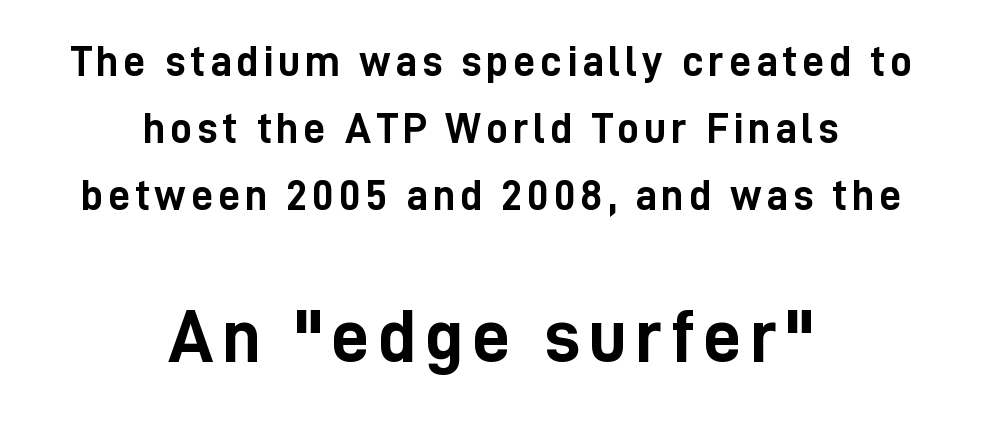
{"serif": "no", "italic": "no", "bold": "yes", "weight": "semibold", "width": "condensed", "stroke_contrast": "low", "x_height": "medium", "monospaced": "no", "underline": "no", "align": "center", "line_spacing": "normal", "line_spacing_ratio": 1.56, "larger_block": "second", "size_ratio": 1.74, "glyph_px": 75}
